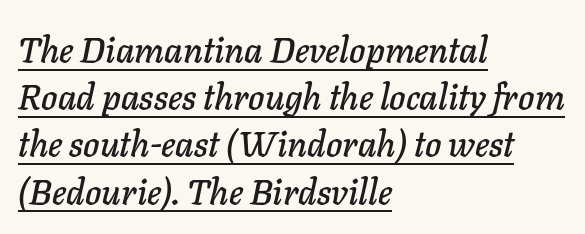
Has an underline been added? It has. Designer's note — italics engaged. The face used here is rendered with its standard letterfit. The rag falls on the right side of this text block. Is there much room between lines? A standard amount, neither cramped nor airy.
